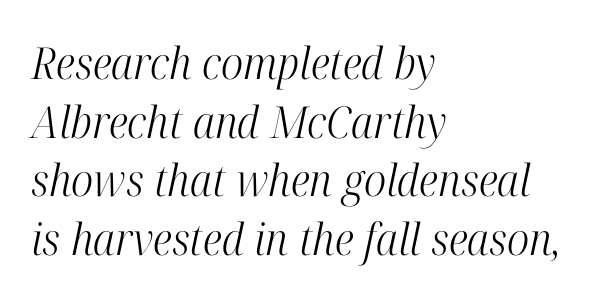
{"serif": "yes", "italic": "yes", "lean": "right", "slant_degrees": 12, "bold": "no", "weight": "light", "width": "condensed", "stroke_contrast": "high", "x_height": "medium", "monospaced": "no", "underline": "no", "align": "left", "line_spacing": "normal", "line_spacing_ratio": 1.33, "letter_spacing": "normal", "letter_spacing_em": 0.0, "glyph_px": 44}
